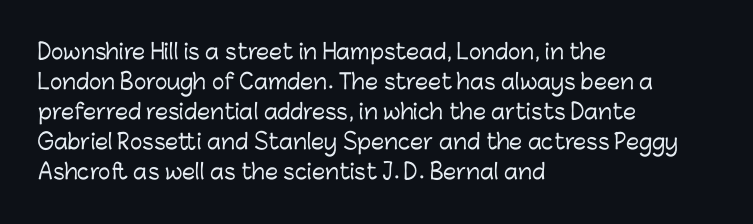
{"italic": "no", "underline": "no", "align": "left", "line_spacing": "normal", "line_spacing_ratio": 1.43, "letter_spacing": "normal", "letter_spacing_em": 0.0, "glyph_px": 21}
